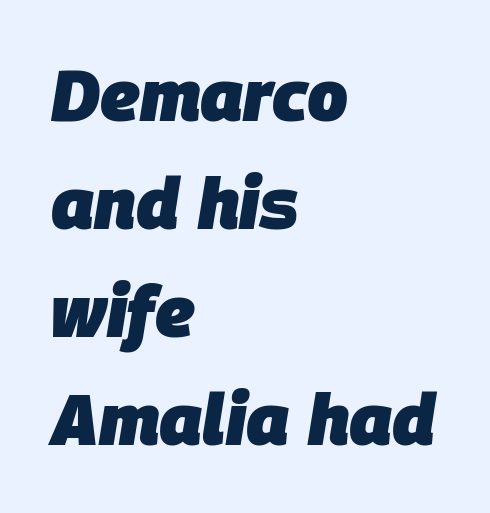
Q: Is the text bold? A: Yes.
Q: Is the text italic (slanted)? A: Yes, it leans right by about 9 degrees.
Q: Is the text underlined? A: No.
Q: How is the paragraph aligned? A: Left-aligned.
Q: Is the spacing between letters normal or unusually wide? A: Normal.
Q: Is the spacing between lines tight, normal or loose? A: Normal.
Q: Width (condensed, normal, or wide)? A: Normal.
Q: Stroke contrast? A: Low.
Q: x-height? A: Large.
Q: Monospaced? A: No.
